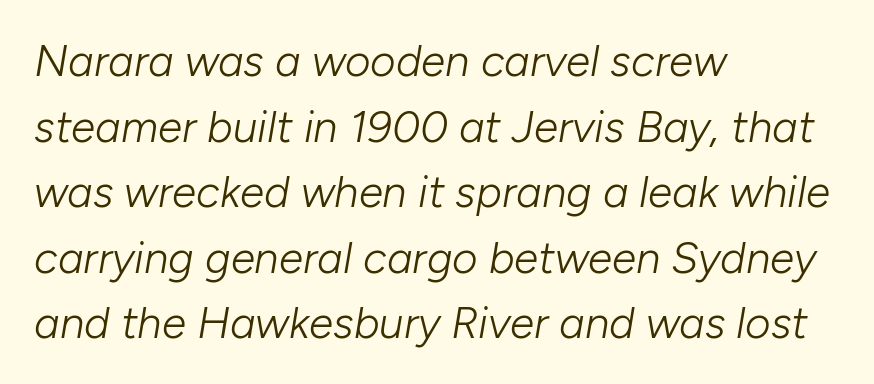
No extra ink here — the face is not bold. A typesetter would call this leading conventional body-copy spacing. The line texture is even and compact thanks to regular tracking. The strip under each line holds only bare page. Left-aligned paragraph, ragged on the right.
